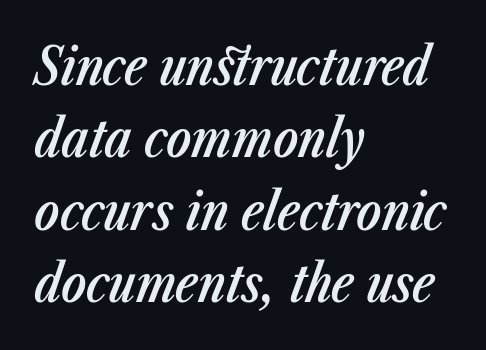
Q: Is the text bold? A: Semi-bold.
Q: Is the text italic (slanted)? A: Yes, it leans right by about 23 degrees.
Q: Is the text underlined? A: No.
Q: How is the paragraph aligned? A: Left-aligned.
Q: Is the spacing between letters normal or unusually wide? A: Normal.
Q: Is the spacing between lines tight, normal or loose? A: Normal.
Q: Width (condensed, normal, or wide)? A: Condensed.
Q: Stroke contrast? A: Low.
Q: x-height? A: Medium.
Q: Monospaced? A: No.
